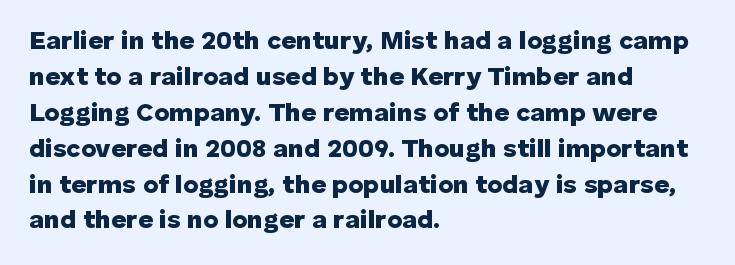
{"italic": "no", "bold": "yes", "underline": "no", "align": "left", "line_spacing": "normal", "line_spacing_ratio": 1.38, "letter_spacing": "normal", "letter_spacing_em": 0.0, "glyph_px": 26}
